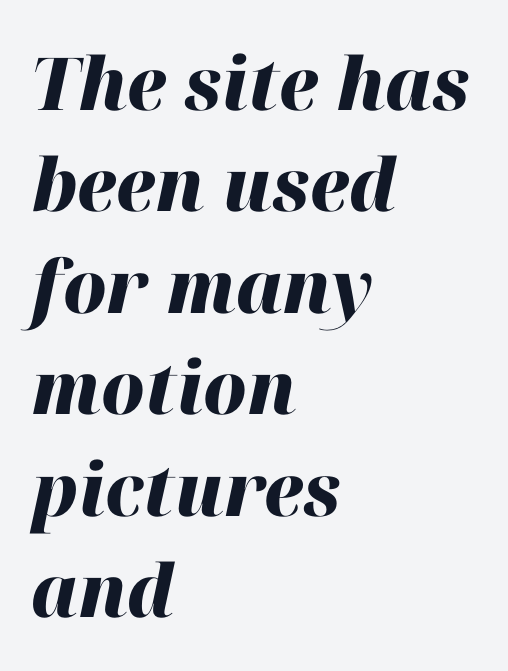
Q: Is the text bold? A: Yes.
Q: Is the text italic (slanted)? A: Yes, it leans right by about 12 degrees.
Q: Is the text underlined? A: No.
Q: How is the paragraph aligned? A: Left-aligned.
Q: Is the spacing between letters normal or unusually wide? A: Normal.
Q: Is the spacing between lines tight, normal or loose? A: Normal.
Q: Width (condensed, normal, or wide)? A: Normal.
Q: Stroke contrast? A: High.
Q: x-height? A: Medium.
Q: Monospaced? A: No.
